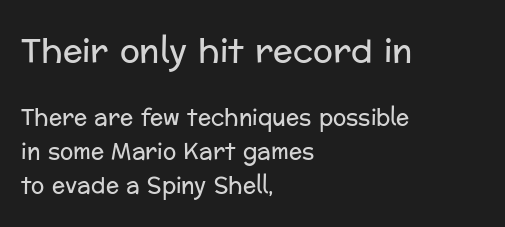
Spacing verdict: proportional, widths tailored to each character. Notice how descenders clear the ascenders below comfortably — that's standard leading. Caption: standard tracking, unaltered. If you squint, the top block still reads clearly — it's the larger of the two. The area under the type is left untouched.
